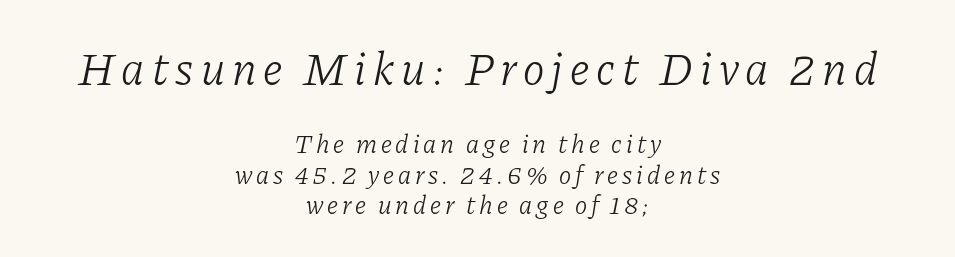
The image shows 46 px light serif type, italic (leaning right); set centered, line spacing 1.18x, not underlined; the first (top) block is 1.77x larger; low stroke contrast and a medium x-height.
